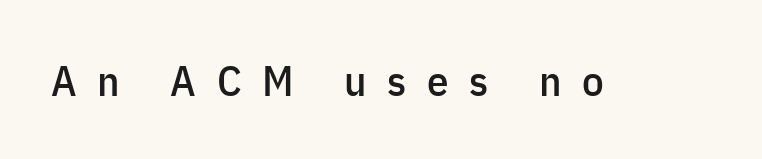
Loose tracking; the words dissolve into strings of separated letters. The specimen omits any rule beneath the text block's lines. The face used here is proportionally spaced, like ordinary book or web type. Does the lettering tilt? It doesn't — this is upright. A sans-serif font was chosen for this passage.
